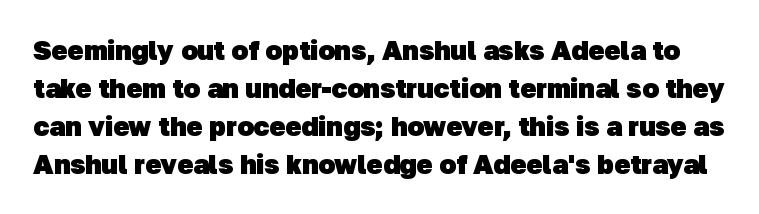
Q: Is the text bold? A: Yes.
Q: Is the text underlined? A: No.
Q: Is the spacing between letters normal or unusually wide? A: Normal.
Q: Is the spacing between lines tight, normal or loose? A: Normal.
